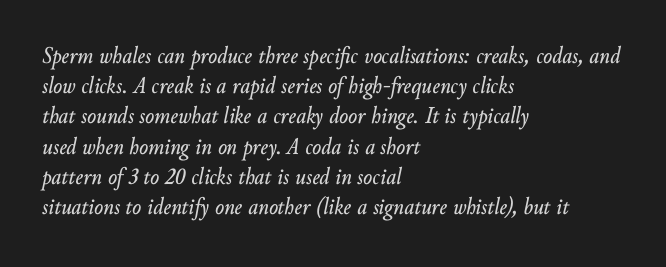
The image shows 24 px text type, italic (leaning right); set left-aligned, normal line spacing (1.26x), normal letter spacing, not underlined.
